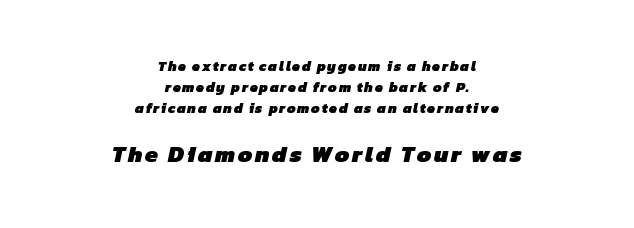
The image shows 23 px bold type; set centered, normal line spacing (1.5x), not underlined; the second (bottom) block is 1.64x larger.
